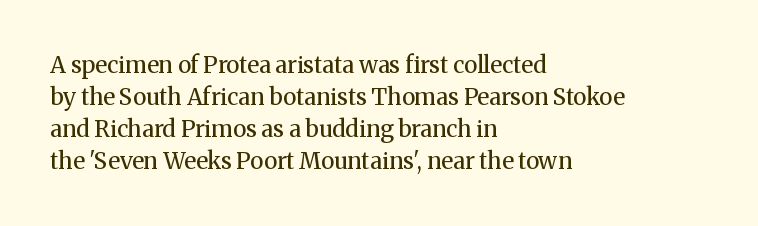
The image shows 23 px text type, upright; set left-aligned, normal line spacing (1.39x), normal letter spacing, not underlined.
